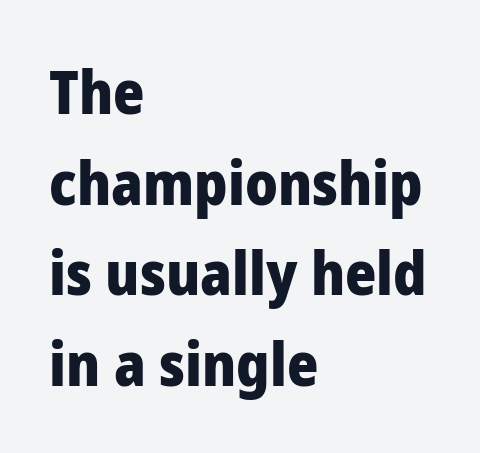
A typesetter would call this leading conventional body-copy spacing. Nothing sits at the stroke ends, so this counts as sans-serif. Is the letter spacing exaggerated? No — it looks like the ordinary default. Posture: vertical. Short and long lines alike share a common starting point at left. Strong, thick strokes mark this as bold type.
